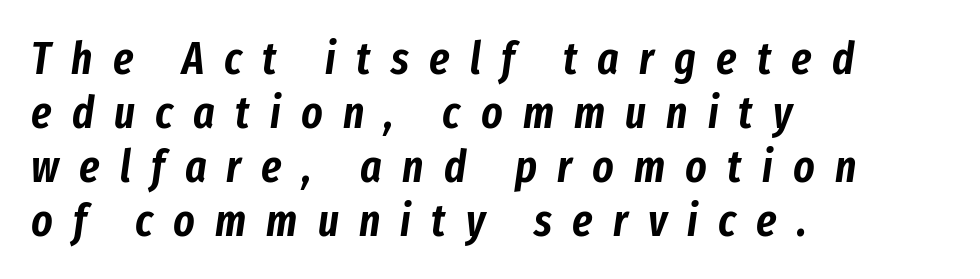
{"italic": "yes", "lean": "right", "slant_degrees": 8, "width": "condensed", "stroke_contrast": "low", "x_height": "medium", "monospaced": "no", "underline": "no", "align": "left", "line_spacing_ratio": 1.2, "letter_spacing": "wide", "letter_spacing_em": 0.45, "glyph_px": 45}
